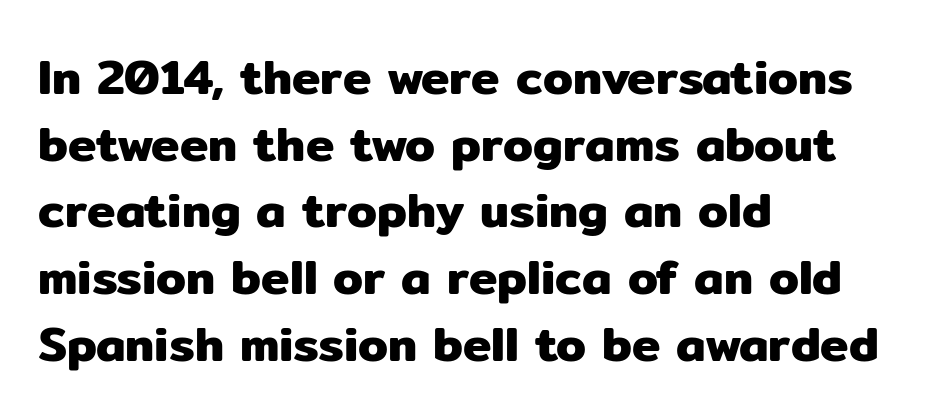
{"serif": "no", "italic": "no", "width": "normal", "stroke_contrast": "low", "x_height": "medium", "monospaced": "no", "underline": "no", "align": "left", "line_spacing": "normal", "line_spacing_ratio": 1.39, "letter_spacing": "normal", "letter_spacing_em": 0.0, "glyph_px": 48}
